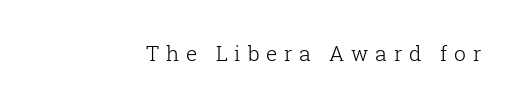
{"italic": "no", "bold": "no", "underline": "no", "letter_spacing": "wide", "letter_spacing_em": 0.32, "glyph_px": 21}
